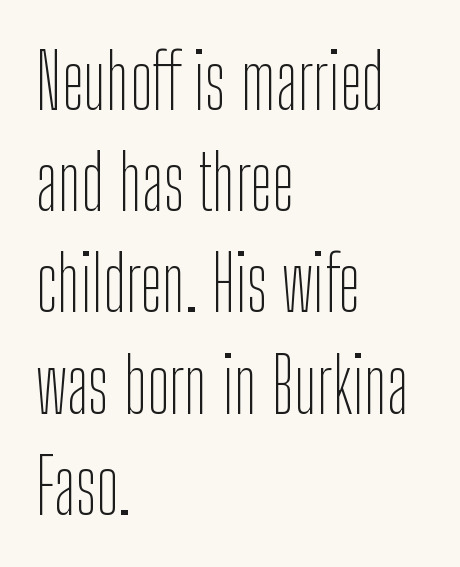
The image shows 75 px thin, condensed sans-serif type, upright; set left-aligned, normal line spacing (1.35x), normal letter spacing, not underlined; low stroke contrast and a medium x-height.
